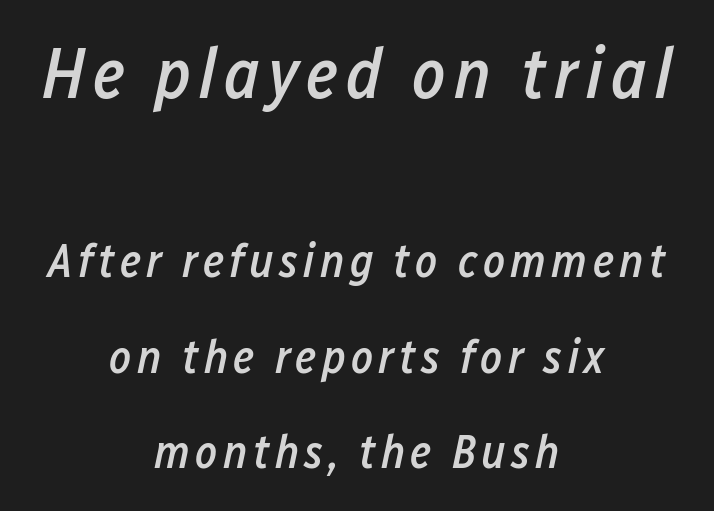
{"italic": "yes", "lean": "right", "slant_degrees": 12, "bold": "semi", "weight": "semibold", "width": "condensed", "stroke_contrast": "low", "x_height": "medium", "monospaced": "no", "underline": "no", "align": "center", "line_spacing": "loose", "line_spacing_ratio": 2.04, "larger_block": "first", "size_ratio": 1.51, "glyph_px": 71}
